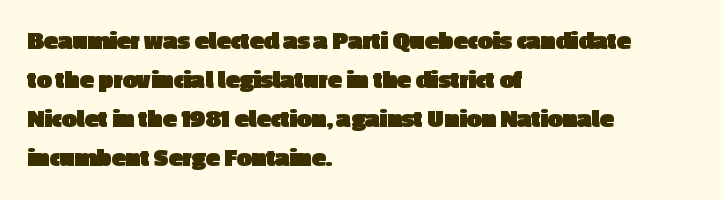
{"italic": "no", "bold": "yes", "underline": "no", "align": "left", "line_spacing": "normal", "line_spacing_ratio": 1.5, "letter_spacing": "normal", "letter_spacing_em": 0.0, "glyph_px": 26}
